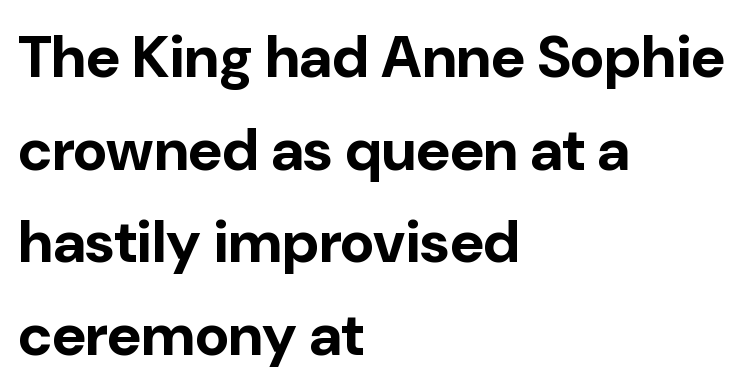
{"serif": "no", "italic": "no", "bold": "yes", "weight": "bold", "width": "normal", "stroke_contrast": "low", "x_height": "medium", "monospaced": "no", "underline": "no", "align": "left", "line_spacing": "normal", "line_spacing_ratio": 1.57, "letter_spacing": "normal", "letter_spacing_em": 0.0, "glyph_px": 59}
